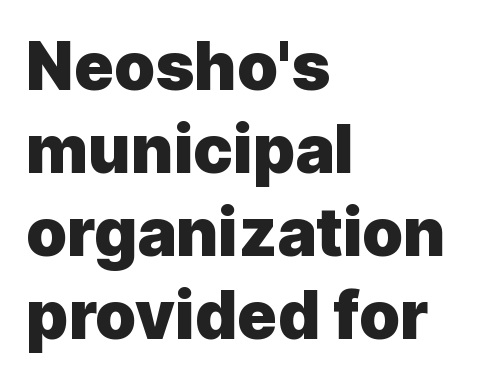
Q: Is the text bold? A: Yes.
Q: Is the text italic (slanted)? A: No, it is upright.
Q: Is the typeface a serif or a sans-serif typeface? A: Sans-serif.
Q: Is the text underlined? A: No.
Q: How is the paragraph aligned? A: Left-aligned.
Q: Is the spacing between letters normal or unusually wide? A: Normal.
Q: Is the spacing between lines tight, normal or loose? A: Normal.
Q: Width (condensed, normal, or wide)? A: Normal.
Q: x-height? A: Medium.
Q: Monospaced? A: No.
